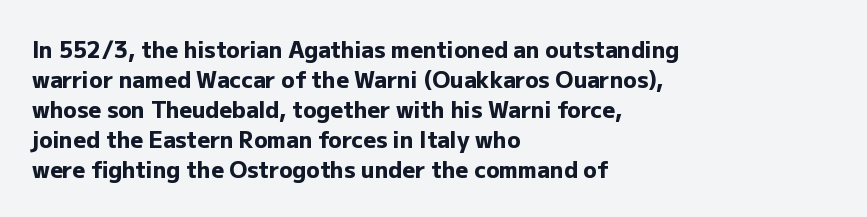
The image shows 22 px bold type, upright; set left-aligned, normal line spacing (1.36x), normal letter spacing, not underlined.
